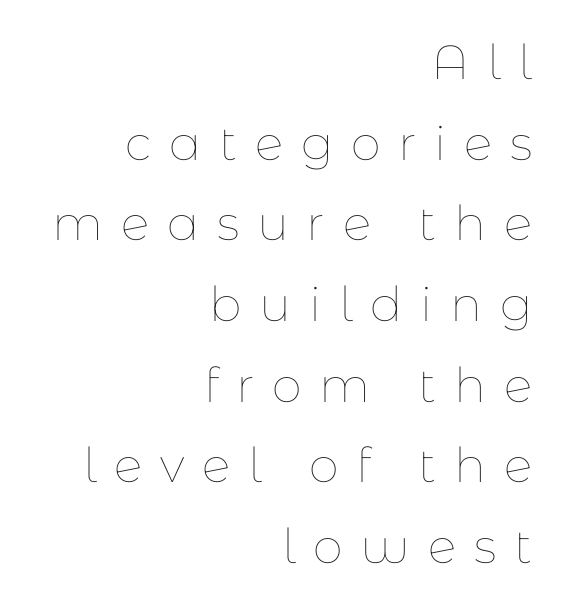
The image shows 48 px thin type, upright; set right-aligned, normal line spacing (1.68x), unusually wide letter spacing (+0.37 em), not underlined; low stroke contrast and a medium x-height.
